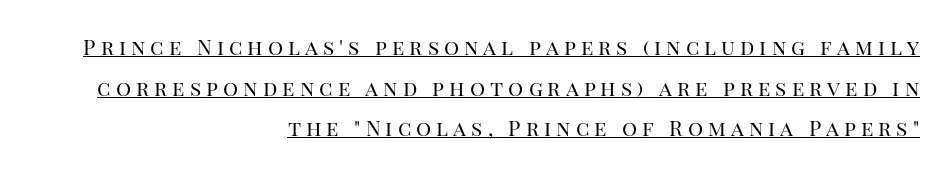
Q: Is the text bold? A: No.
Q: Is the text italic (slanted)? A: No, it is upright.
Q: Is the text underlined? A: Yes.
Q: How is the paragraph aligned? A: Right-aligned.
Q: Is the spacing between letters normal or unusually wide? A: Unusually wide.
Q: Is the spacing between lines tight, normal or loose? A: Loose.
